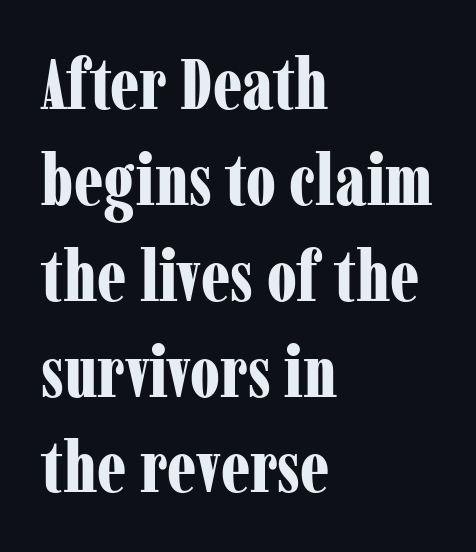
The designer went with a serif here, giving each stem small feet. Layout note: lines flush left. This block has exactly the height ordinary leading produces. Weight check: bold — yes, fully.
